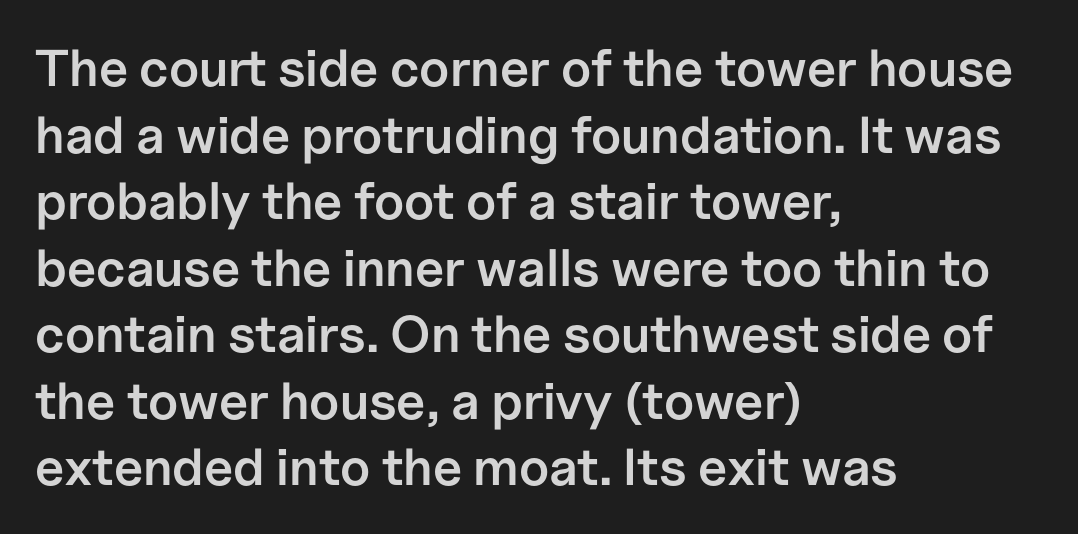
Leading matches the norm, producing a regular column. Underlining? Definitely not there. The letters are semibold — heavier than regular but short of a full bold. The font family rendered here belongs to the sans-serif group.
